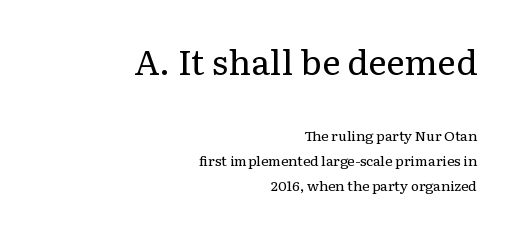
Q: Is the text bold? A: No.
Q: Is the text italic (slanted)? A: No, it is upright.
Q: Is the typeface a serif or a sans-serif typeface? A: Serif.
Q: Is the text underlined? A: No.
Q: How is the paragraph aligned? A: Right-aligned.
Q: Is the spacing between letters normal or unusually wide? A: Normal.
Q: Which block of text is set in a larger size, the first (top) or the second (bottom)? A: The first (top) one.
Q: Width (condensed, normal, or wide)? A: Normal.
Q: Stroke contrast? A: Low.
Q: x-height? A: Medium.
Q: Monospaced? A: No.
